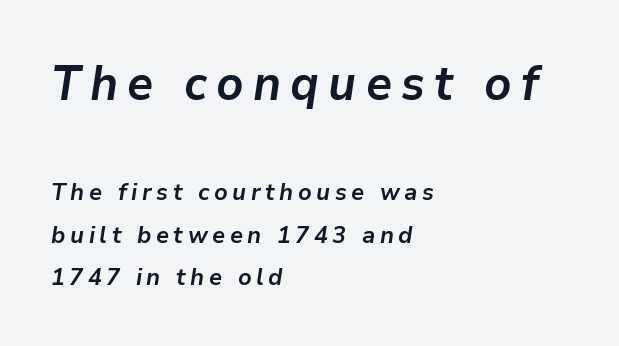
Q: Is the text bold? A: Yes.
Q: Is the text italic (slanted)? A: Yes, it leans right by about 9 degrees.
Q: Is the text underlined? A: No.
Q: How is the paragraph aligned? A: Left-aligned.
Q: Which block of text is set in a larger size, the first (top) or the second (bottom)? A: The first (top) one.
Q: Width (condensed, normal, or wide)? A: Normal.
Q: Stroke contrast? A: Low.
Q: x-height? A: Medium.
Q: Monospaced? A: No.
